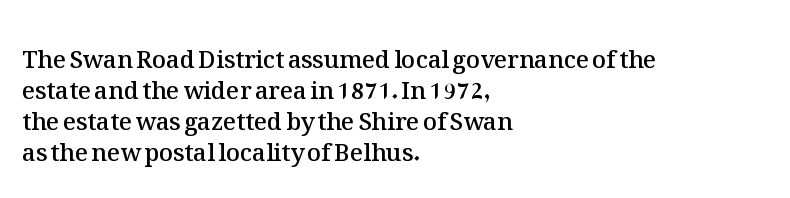
The image shows 24 px text type, upright; set left-aligned, normal line spacing (1.29x), normal letter spacing, not underlined.
